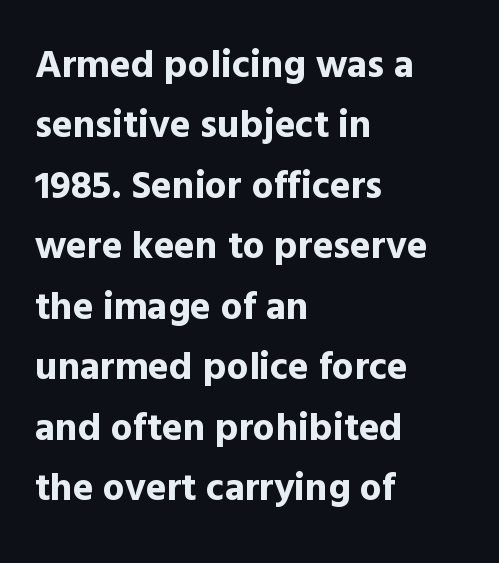
{"serif": "no", "italic": "no", "bold": "yes", "weight": "bold", "width": "normal", "x_height": "medium", "monospaced": "no", "underline": "no", "align": "left", "line_spacing": "normal", "line_spacing_ratio": 1.55, "letter_spacing": "normal", "letter_spacing_em": 0.0, "glyph_px": 39}
